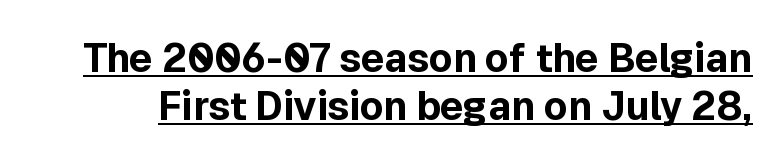
The image shows 39 px bold sans-serif type, upright; set line spacing 1.23x, normal letter spacing, underlined; a medium x-height.
